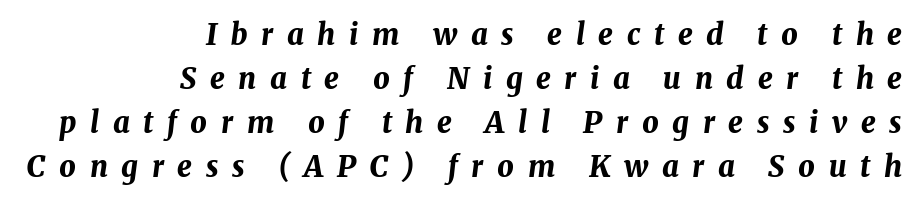
{"italic": "yes", "lean": "right", "slant_degrees": 8, "bold": "yes", "weight": "bold", "width": "normal", "stroke_contrast": "medium", "x_height": "medium", "monospaced": "no", "underline": "no", "align": "right", "line_spacing": "normal", "line_spacing_ratio": 1.52, "letter_spacing": "wide", "letter_spacing_em": 0.47, "glyph_px": 29}
